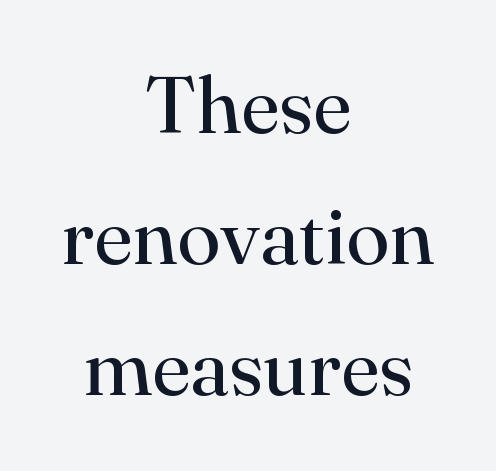
{"serif": "yes", "italic": "no", "bold": "no", "weight": "regular", "width": "normal", "stroke_contrast": "high", "x_height": "small", "monospaced": "no", "underline": "no", "align": "center", "line_spacing": "normal", "line_spacing_ratio": 1.64, "letter_spacing": "normal", "letter_spacing_em": 0.0, "glyph_px": 80}
